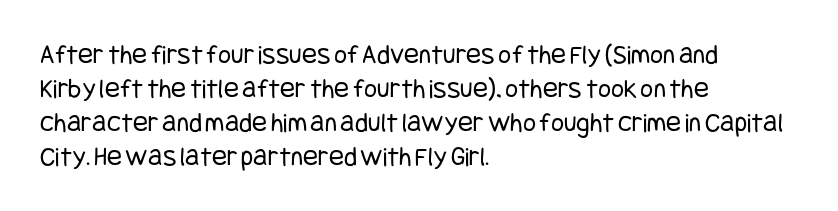
{"serif": "no", "italic": "no", "bold": "no", "weight": "regular", "width": "condensed", "stroke_contrast": "low", "x_height": "large", "underline": "no", "align": "left", "line_spacing_ratio": 1.21, "letter_spacing": "normal", "letter_spacing_em": 0.0, "glyph_px": 28}
